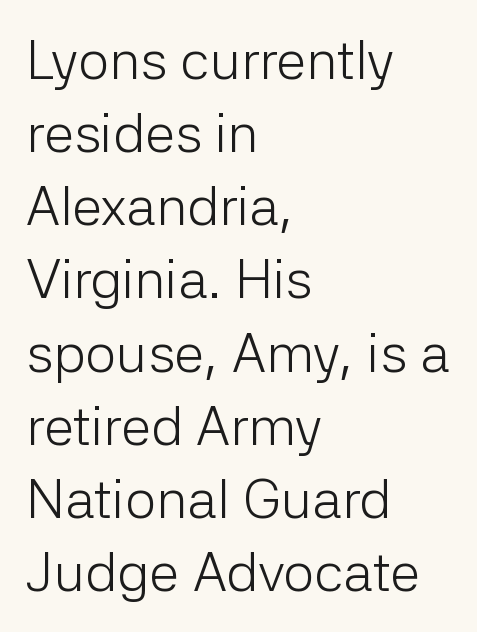
{"serif": "no", "italic": "no", "bold": "no", "weight": "light", "width": "normal", "stroke_contrast": "low", "x_height": "medium", "monospaced": "no", "underline": "no", "align": "left", "line_spacing": "normal", "line_spacing_ratio": 1.33, "letter_spacing": "normal", "letter_spacing_em": 0.0, "glyph_px": 55}
